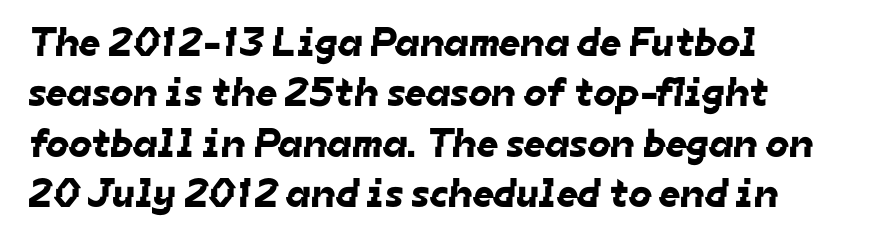
The image shows 41 px sans-serif type; set left-aligned, line spacing 1.23x, normal letter spacing, not underlined; low stroke contrast and a medium x-height.
